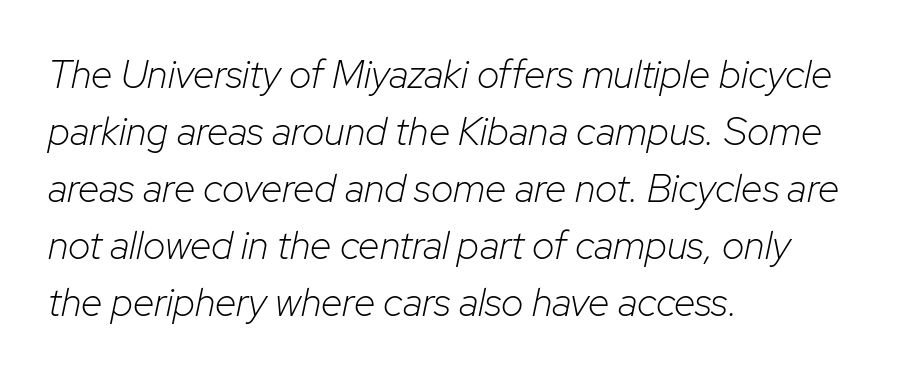
Q: Is the text bold? A: No.
Q: Is the text italic (slanted)? A: Yes, it leans right by about 12 degrees.
Q: Is the text underlined? A: No.
Q: How is the paragraph aligned? A: Left-aligned.
Q: Is the spacing between letters normal or unusually wide? A: Normal.
Q: Is the spacing between lines tight, normal or loose? A: Normal.
Q: Width (condensed, normal, or wide)? A: Normal.
Q: Stroke contrast? A: Low.
Q: x-height? A: Medium.
Q: Monospaced? A: No.
